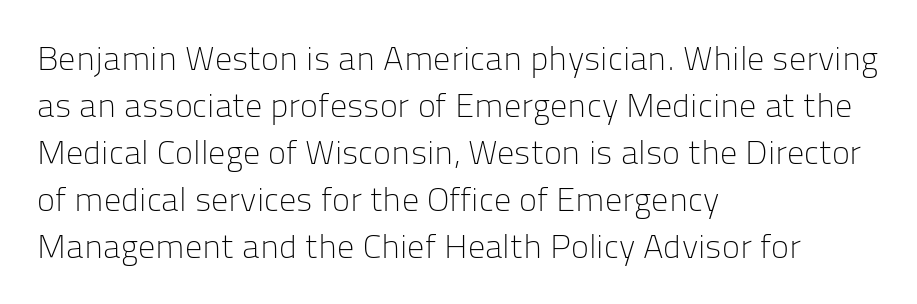
{"serif": "no", "italic": "no", "bold": "no", "weight": "light", "width": "normal", "stroke_contrast": "low", "x_height": "medium", "monospaced": "no", "underline": "no", "align": "left", "line_spacing": "normal", "line_spacing_ratio": 1.38, "letter_spacing": "normal", "letter_spacing_em": 0.0, "glyph_px": 34}
